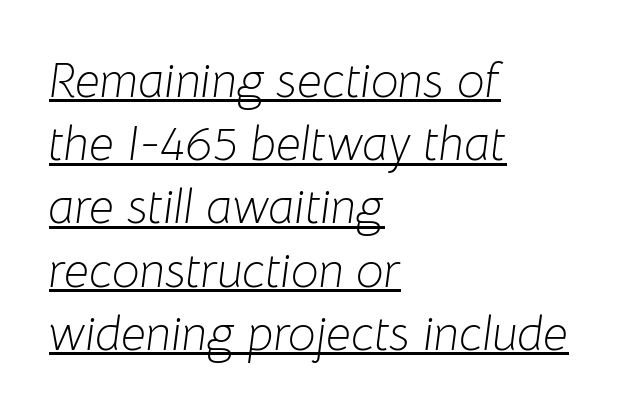
Q: Is the text bold? A: No.
Q: Is the text italic (slanted)? A: Yes, it leans right by about 8 degrees.
Q: Is the text underlined? A: Yes.
Q: How is the paragraph aligned? A: Left-aligned.
Q: Is the spacing between letters normal or unusually wide? A: Normal.
Q: Is the spacing between lines tight, normal or loose? A: Normal.
Q: Width (condensed, normal, or wide)? A: Normal.
Q: Stroke contrast? A: Low.
Q: x-height? A: Medium.
Q: Monospaced? A: No.
